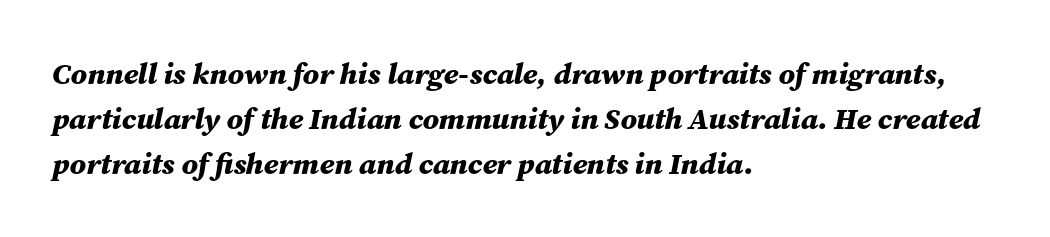
The image shows 30 px bold type, italic (leaning right); set left-aligned, normal line spacing (1.5x), normal letter spacing, not underlined; medium stroke contrast and a medium x-height.
